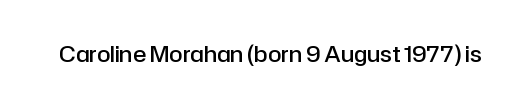
Q: Is the text bold? A: Semi-bold.
Q: Is the text italic (slanted)? A: No, it is upright.
Q: Is the text underlined? A: No.
Q: Is the spacing between letters normal or unusually wide? A: Normal.
